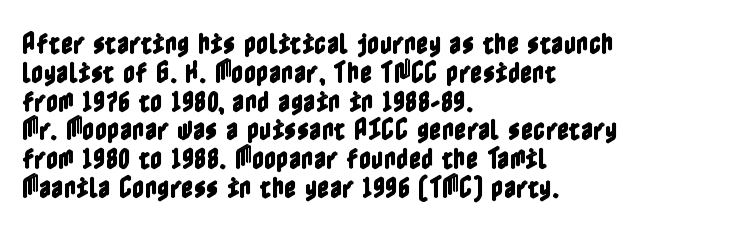
The image shows 24 px text type, upright; set left-aligned, line spacing 1.2x, normal letter spacing, not underlined.
